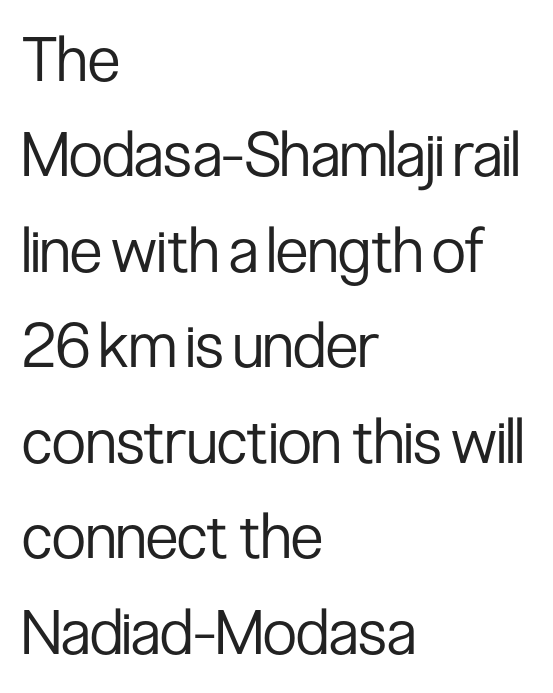
Q: Is the text bold? A: No.
Q: Is the text italic (slanted)? A: No, it is upright.
Q: Is the typeface a serif or a sans-serif typeface? A: Sans-serif.
Q: Is the text underlined? A: No.
Q: How is the paragraph aligned? A: Left-aligned.
Q: Is the spacing between letters normal or unusually wide? A: Normal.
Q: Is the spacing between lines tight, normal or loose? A: Normal.
Q: Width (condensed, normal, or wide)? A: Condensed.
Q: Stroke contrast? A: Low.
Q: x-height? A: Medium.
Q: Monospaced? A: No.
